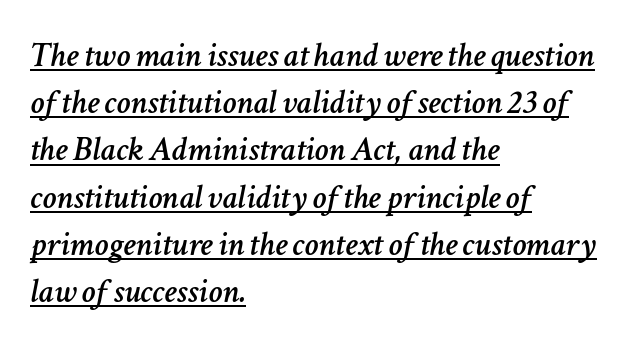
The image shows 35 px text type, italic (leaning right); set left-aligned, normal line spacing (1.35x), normal letter spacing, underlined; low stroke contrast and a medium x-height.
